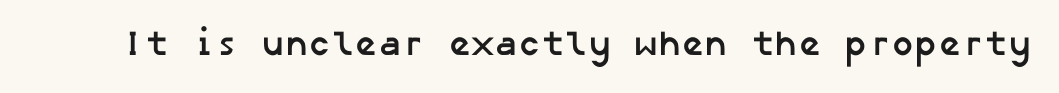
{"serif": "no", "bold": "yes", "weight": "semibold", "width": "normal", "stroke_contrast": "low", "x_height": "medium", "underline": "no", "letter_spacing": "normal", "letter_spacing_em": 0.0, "glyph_px": 35}
